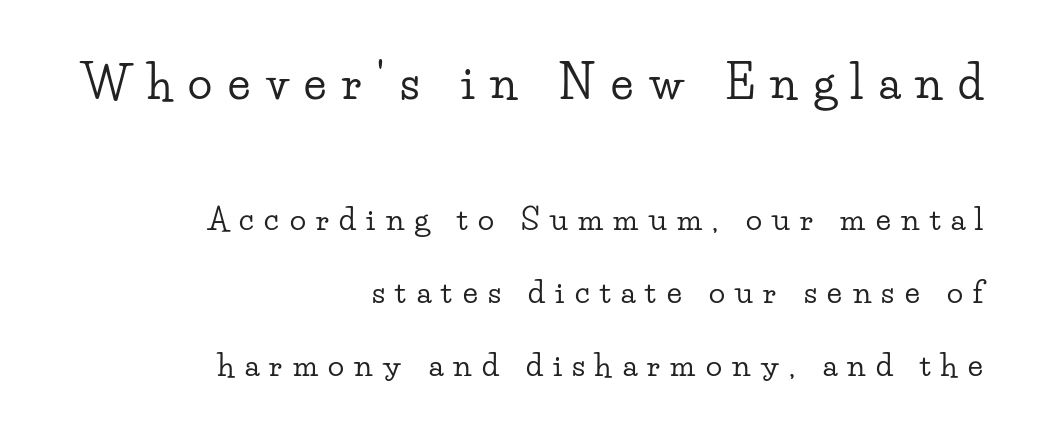
Q: Is the text italic (slanted)? A: No, it is upright.
Q: Is the typeface a serif or a sans-serif typeface? A: Serif.
Q: Is the text underlined? A: No.
Q: How is the paragraph aligned? A: Right-aligned.
Q: Is the spacing between letters normal or unusually wide? A: Unusually wide.
Q: Is the spacing between lines tight, normal or loose? A: Loose.
Q: Which block of text is set in a larger size, the first (top) or the second (bottom)? A: The first (top) one.
Q: Width (condensed, normal, or wide)? A: Wide.
Q: Stroke contrast? A: Low.
Q: x-height? A: Small.
Q: Monospaced? A: No.
